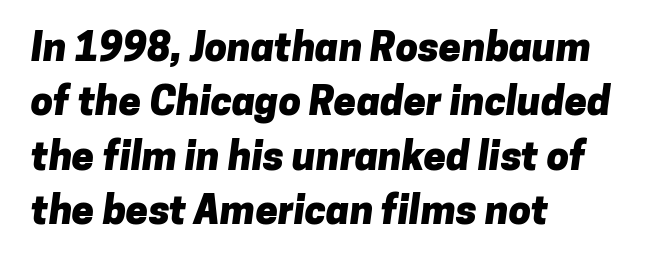
The image shows 40 px heavy sans-serif type; set left-aligned, normal line spacing (1.36x), normal letter spacing, not underlined; low stroke contrast and a medium x-height.
